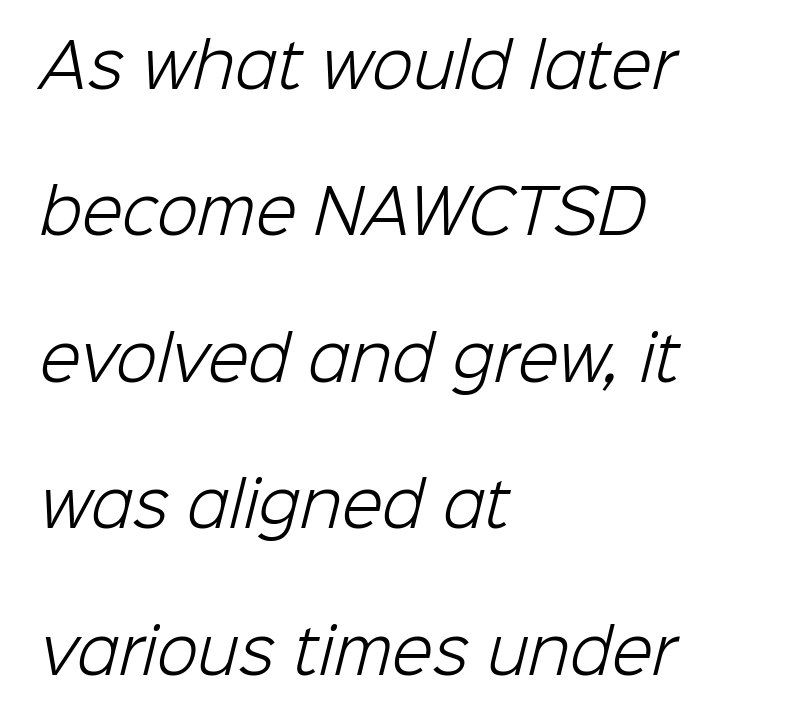
{"serif": "no", "bold": "no", "weight": "light", "width": "normal", "stroke_contrast": "low", "x_height": "medium", "monospaced": "no", "underline": "no", "align": "left", "line_spacing": "loose", "line_spacing_ratio": 2.44, "letter_spacing": "normal", "letter_spacing_em": 0.0, "glyph_px": 60}
